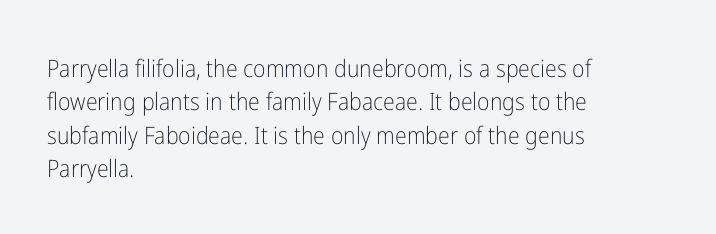
The image shows 24 px text type, upright; set left-aligned, normal line spacing (1.39x), normal letter spacing, not underlined.
